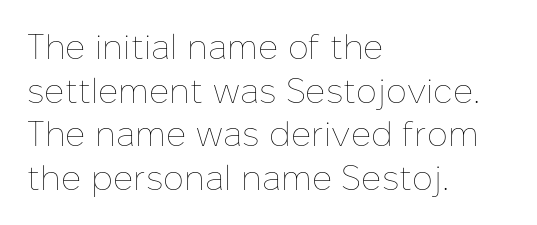
Q: Is the text bold? A: No.
Q: Is the text italic (slanted)? A: No, it is upright.
Q: Is the text underlined? A: No.
Q: How is the paragraph aligned? A: Left-aligned.
Q: Is the spacing between letters normal or unusually wide? A: Normal.
Q: Is the spacing between lines tight, normal or loose? A: Normal.
Q: Width (condensed, normal, or wide)? A: Normal.
Q: Stroke contrast? A: Low.
Q: x-height? A: Medium.
Q: Monospaced? A: No.
